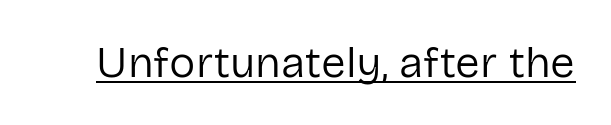
Q: Is the text bold? A: No.
Q: Is the text italic (slanted)? A: No, it is upright.
Q: Is the typeface a serif or a sans-serif typeface? A: Sans-serif.
Q: Is the text underlined? A: Yes.
Q: Is the spacing between letters normal or unusually wide? A: Normal.
Q: Width (condensed, normal, or wide)? A: Normal.
Q: Stroke contrast? A: Low.
Q: x-height? A: Medium.
Q: Monospaced? A: No.
